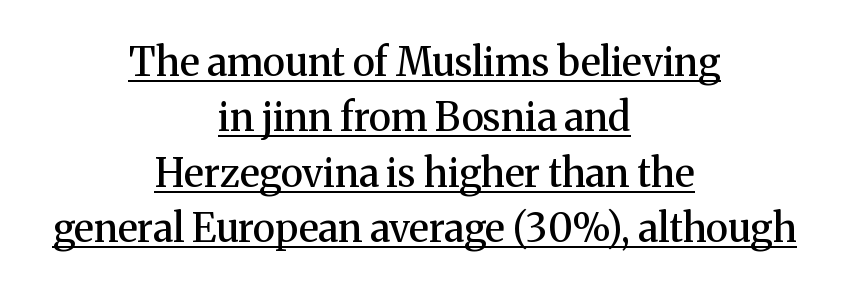
{"serif": "yes", "italic": "no", "bold": "semi", "weight": "semibold", "width": "normal", "stroke_contrast": "medium", "x_height": "medium", "monospaced": "no", "underline": "yes", "align": "center", "line_spacing": "normal", "line_spacing_ratio": 1.42, "letter_spacing": "normal", "letter_spacing_em": 0.0, "glyph_px": 39}
